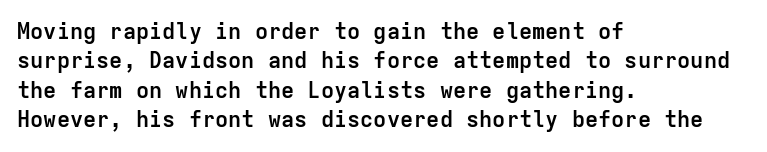
The image shows 22 px bold type, upright; set left-aligned, normal line spacing (1.34x), normal letter spacing, not underlined.
